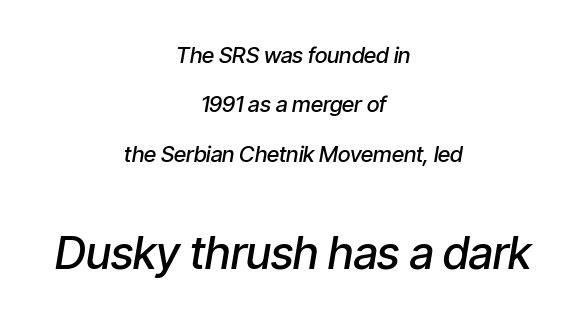
Q: Is the text bold? A: Semi-bold.
Q: Is the text italic (slanted)? A: Yes, it leans right by about 9 degrees.
Q: Is the text underlined? A: No.
Q: How is the paragraph aligned? A: Centered.
Q: Is the spacing between letters normal or unusually wide? A: Normal.
Q: Is the spacing between lines tight, normal or loose? A: Loose.
Q: Which block of text is set in a larger size, the first (top) or the second (bottom)? A: The second (bottom) one.
Q: Width (condensed, normal, or wide)? A: Condensed.
Q: Stroke contrast? A: Low.
Q: x-height? A: Medium.
Q: Monospaced? A: No.
